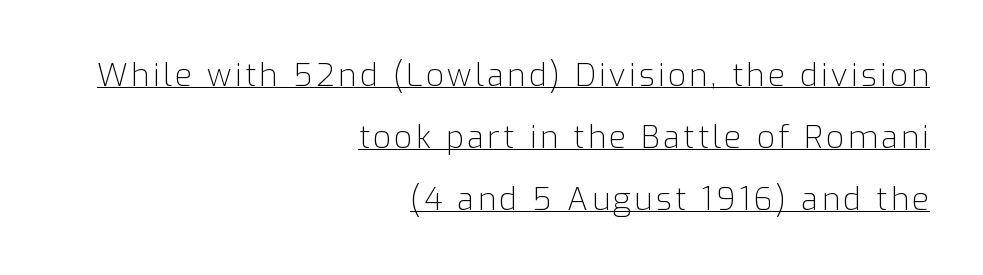
{"serif": "no", "italic": "no", "bold": "no", "weight": "light", "width": "normal", "stroke_contrast": "low", "x_height": "medium", "monospaced": "no", "underline": "yes", "align": "right", "line_spacing": "loose", "line_spacing_ratio": 2.0, "glyph_px": 31}
